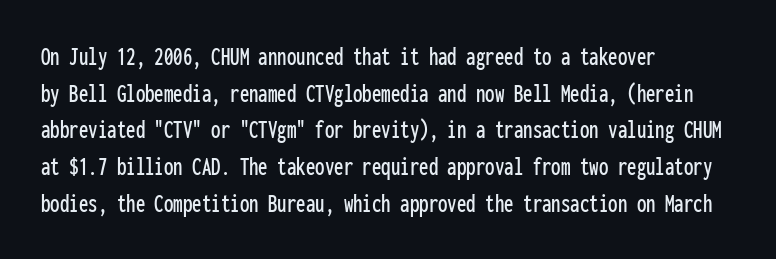
Q: Is the text italic (slanted)? A: No, it is upright.
Q: Is the text underlined? A: No.
Q: How is the paragraph aligned? A: Left-aligned.
Q: Is the spacing between letters normal or unusually wide? A: Normal.
Q: Is the spacing between lines tight, normal or loose? A: Normal.
